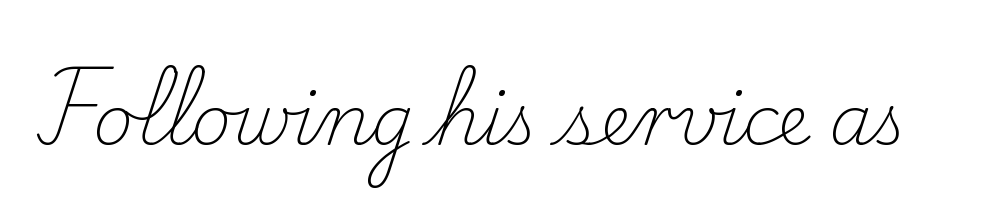
The font family rendered here belongs to the serif group. This sample has the flowing, uneven cadence of proportional lettering. The letterforms sit shoulder to shoulder at normal distance. The space directly below the letters is spotless. Is this a heavy cut? Hardly; it is regular or lighter.
